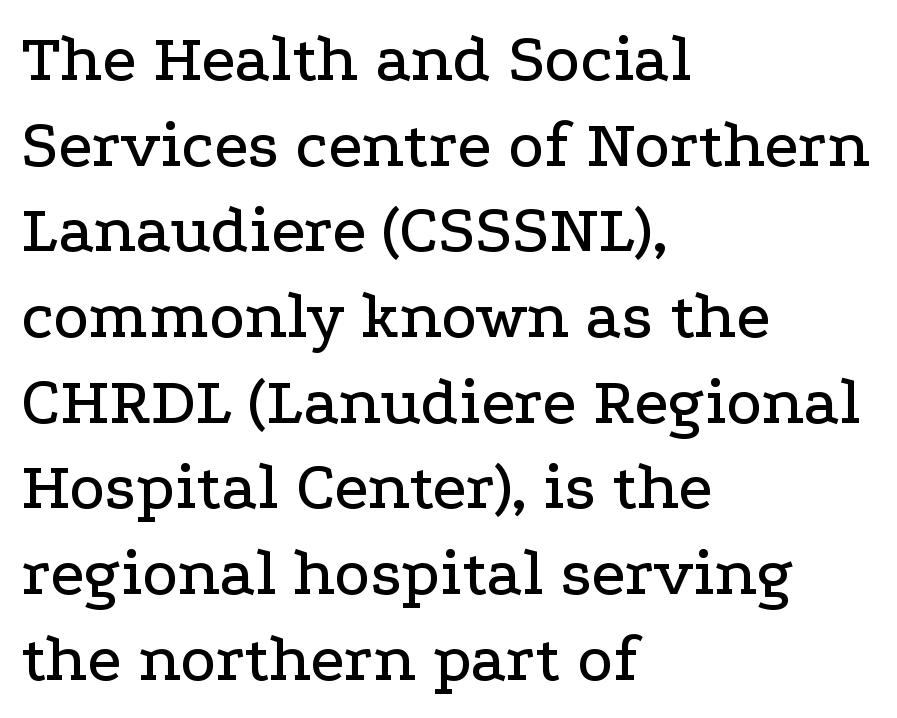
Spacing verdict: proportional, widths tailored to each character. Letterform terminals end in serifs throughout the passage. Visually the block forms a straight wall on the left and a jagged coastline on the right. The specimen reads as upright at a glance.
